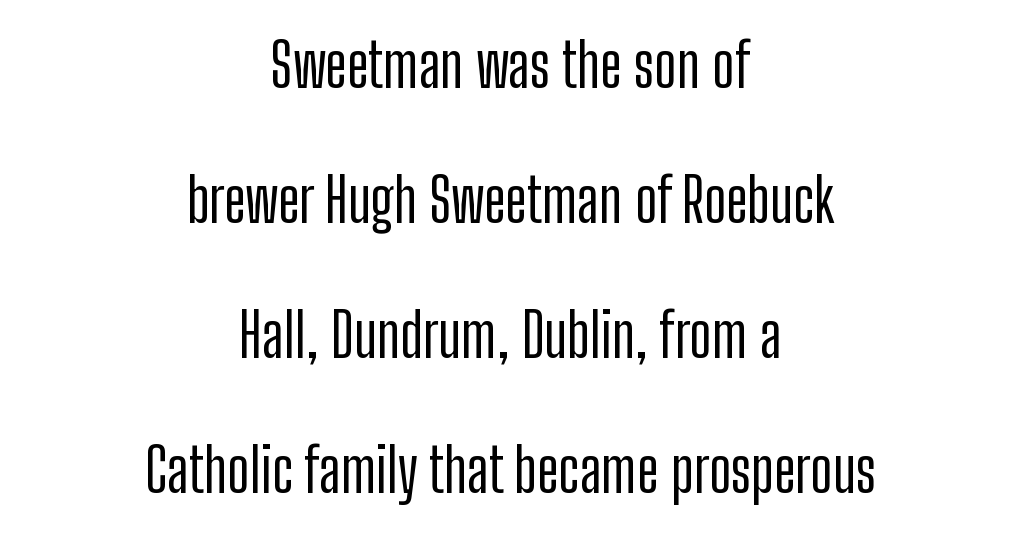
The compositor balanced each line on the midline. Looks like regular typesetting: each glyph gets only the width it needs. Do the letters lean? They stand straight. The passage shown has conventional tracking throughout.
